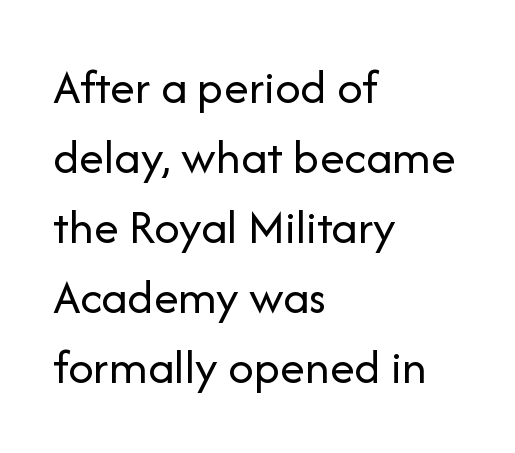
Serifs: no, the terminals of the letterforms are clean. Check the space under the baseline: it is left empty. Unbolded letterforms with no extra heft. Students, observe: this is what conventionally led text looks like. These lines are rendered in a variable-pitch font. A typesetter would call this zero additional tracking.
